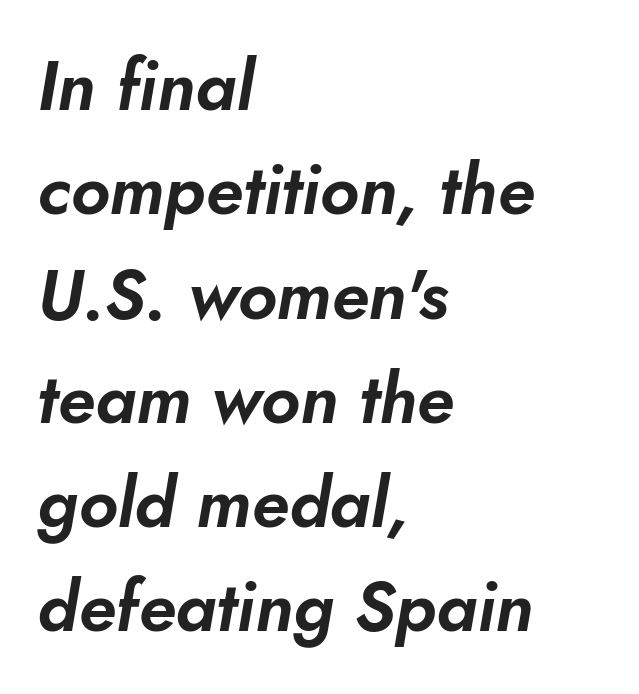
The image shows 70 px text type, italic (leaning right); set left-aligned, normal line spacing (1.49x), normal letter spacing, not underlined; low stroke contrast and a small x-height.
